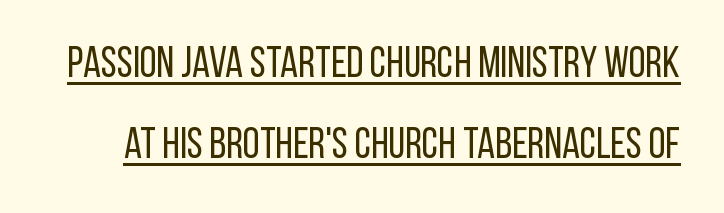
Default kerning and tracking; the words read as compact shapes. The designer went with a sans here, leaving each stem footless. Proportional: the letters do not fall into vertical columns. No italicization has been applied; the sample stays upright.
